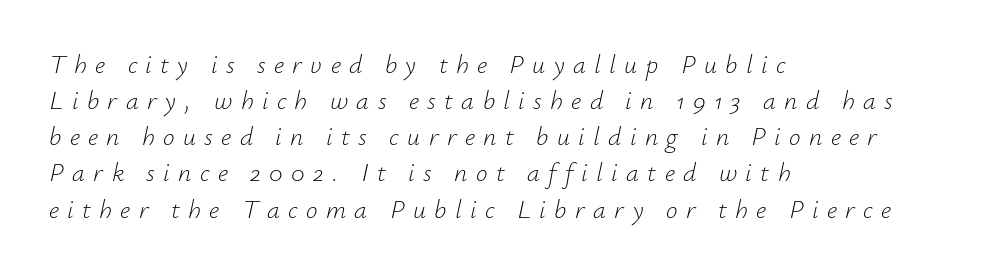
Q: Is the text bold? A: No.
Q: Is the text italic (slanted)? A: Yes, it leans right by about 12 degrees.
Q: Is the text underlined? A: No.
Q: How is the paragraph aligned? A: Left-aligned.
Q: Is the spacing between letters normal or unusually wide? A: Unusually wide.
Q: Is the spacing between lines tight, normal or loose? A: Normal.
